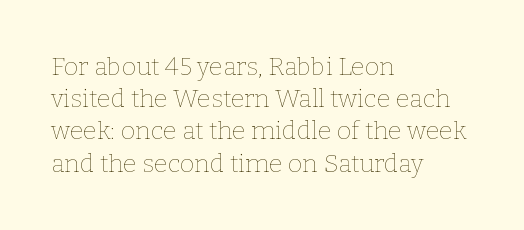
Q: Is the text bold? A: No.
Q: Is the text italic (slanted)? A: No, it is upright.
Q: Is the text underlined? A: No.
Q: How is the paragraph aligned? A: Left-aligned.
Q: Is the spacing between letters normal or unusually wide? A: Normal.
Q: Is the spacing between lines tight, normal or loose? A: Normal.
